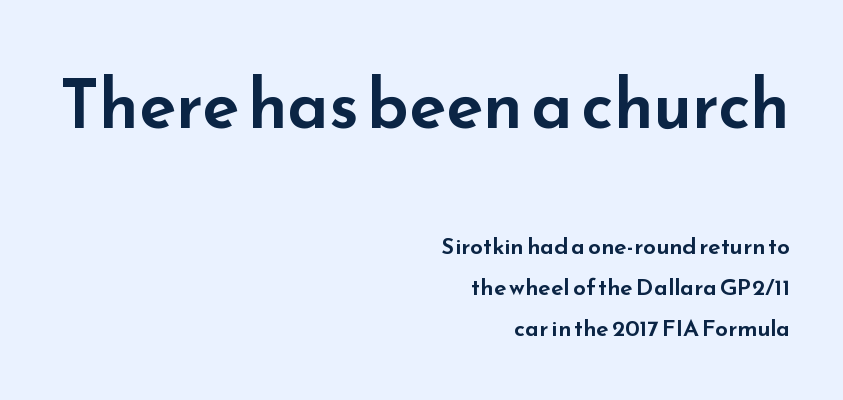
The image shows 68 px wide sans-serif type, upright; set right-aligned, line spacing 1.78x, normal letter spacing, not underlined; the first (top) block is 2.96x larger; low stroke contrast and a small x-height.
